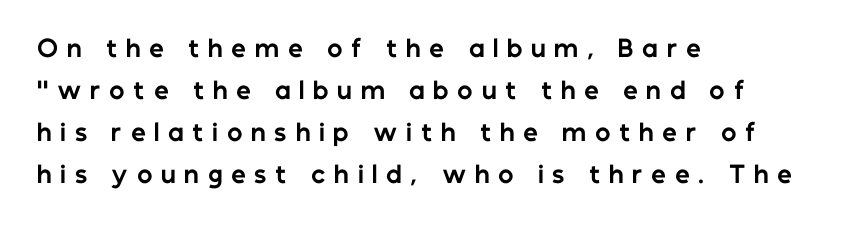
The image shows 23 px bold type, upright; set left-aligned, line spacing 1.82x, unusually wide letter spacing (+0.38 em), not underlined.
